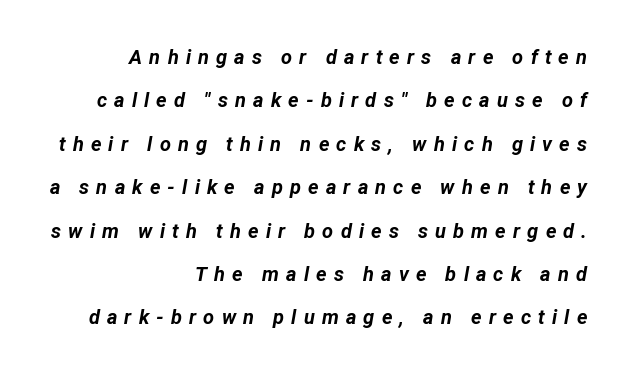
The words here are not underlined. Glyph-to-glyph distance is far greater than everyday printed text. Strong, thick strokes mark this as bold type. The paragraph has a hard right edge and a soft left edge. Widely set lines give the paragraph a tall, airy silhouette. Slant detected: the letters are inclined.
